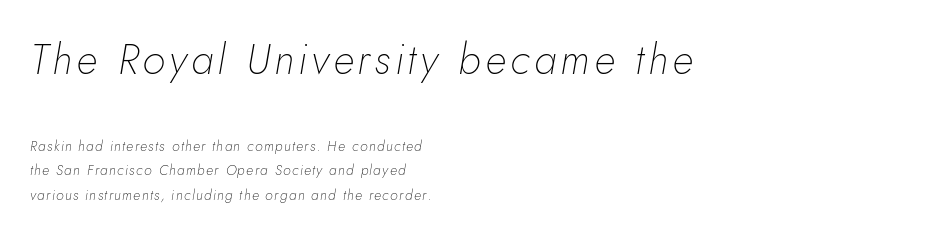
{"italic": "yes", "lean": "right", "slant_degrees": 10, "bold": "no", "weight": "thin", "width": "normal", "stroke_contrast": "low", "x_height": "small", "monospaced": "no", "underline": "no", "align": "left", "line_spacing_ratio": 1.73, "larger_block": "first", "size_ratio": 3.0, "glyph_px": 42}
